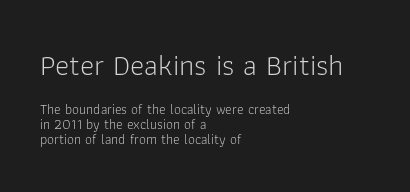
Q: Is the text bold? A: No.
Q: Is the text italic (slanted)? A: No, it is upright.
Q: Is the typeface a serif or a sans-serif typeface? A: Sans-serif.
Q: Is the text underlined? A: No.
Q: How is the paragraph aligned? A: Left-aligned.
Q: Is the spacing between letters normal or unusually wide? A: Normal.
Q: Is the spacing between lines tight, normal or loose? A: Tight.
Q: Which block of text is set in a larger size, the first (top) or the second (bottom)? A: The first (top) one.
Q: Width (condensed, normal, or wide)? A: Normal.
Q: Stroke contrast? A: Low.
Q: x-height? A: Medium.
Q: Monospaced? A: No.
